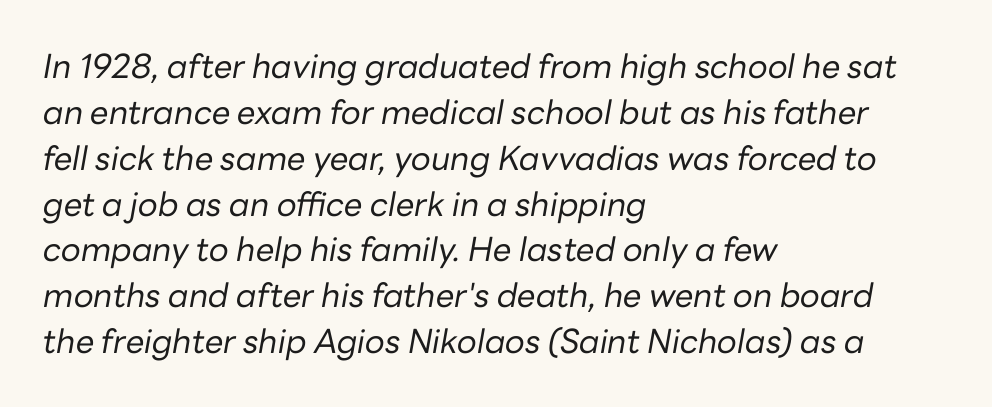
Q: Is the text bold? A: No.
Q: Is the text italic (slanted)? A: Yes, it leans right by about 10 degrees.
Q: Is the text underlined? A: No.
Q: How is the paragraph aligned? A: Left-aligned.
Q: Is the spacing between letters normal or unusually wide? A: Normal.
Q: Is the spacing between lines tight, normal or loose? A: Normal.
Q: Width (condensed, normal, or wide)? A: Normal.
Q: Stroke contrast? A: Low.
Q: x-height? A: Medium.
Q: Monospaced? A: No.
